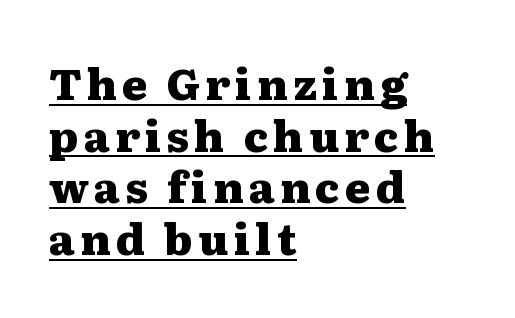
The image shows 43 px heavy, wide serif type, upright; set left-aligned, line spacing 1.2x, underlined; medium stroke contrast and a medium x-height.
